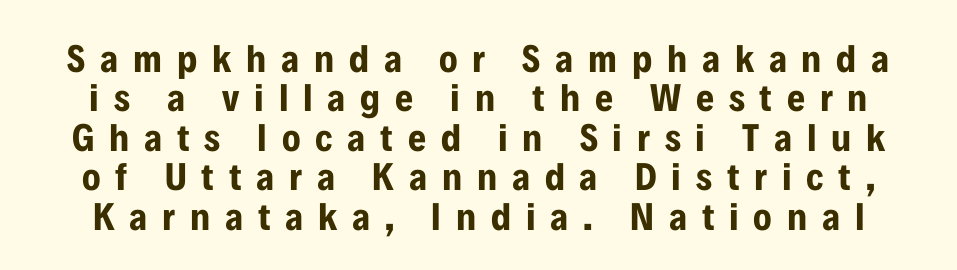
{"serif": "no", "italic": "no", "bold": "yes", "weight": "bold", "width": "condensed", "stroke_contrast": "low", "x_height": "medium", "monospaced": "no", "underline": "no", "line_spacing": "tight", "line_spacing_ratio": 1.01, "letter_spacing": "wide", "letter_spacing_em": 0.38, "glyph_px": 39}
